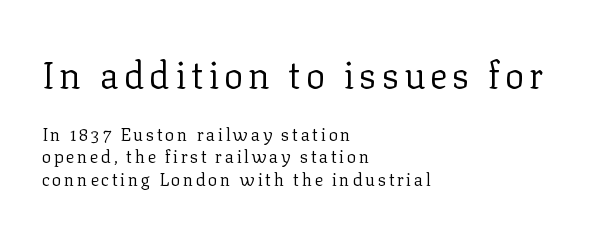
The image shows 37 px regular-weight serif type, upright; set left-aligned, normal line spacing (1.25x), not underlined; the first (top) block is 2.06x larger; low stroke contrast and a medium x-height.
